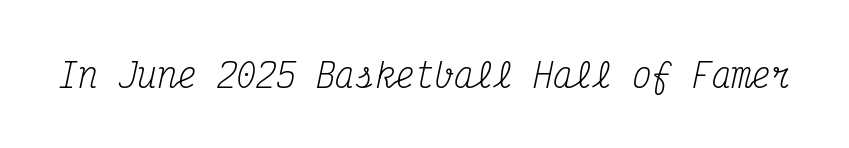
Do the characters align in a grid? Yes, the font is monospaced. Unbolded letterforms with no extra heft. The passage shown has conventional tracking throughout. This sample uses an oblique cut, with every glyph tilted off the vertical. The baseline area is clear. I'd call this a serif setting — the letters wear small feet.
